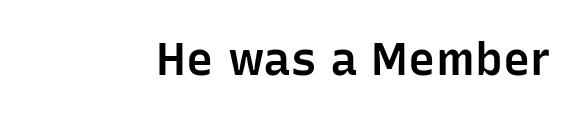
The image shows 46 px semibold sans-serif type, upright; set normal letter spacing, not underlined; low stroke contrast and a medium x-height.
